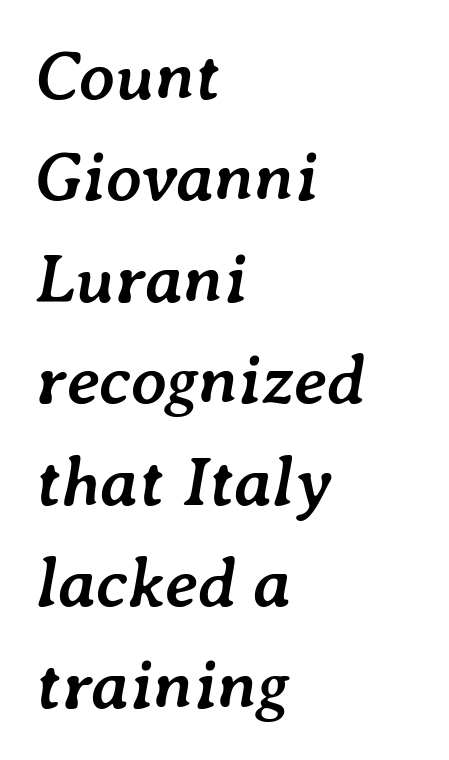
The image shows 70 px semibold type, italic (leaning right); set left-aligned, normal line spacing (1.45x), normal letter spacing, not underlined; low stroke contrast and a medium x-height.
